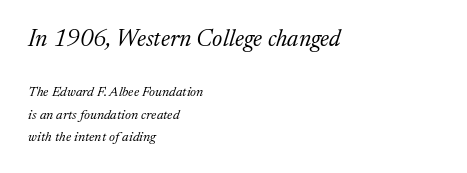
{"italic": "yes", "lean": "right", "slant_degrees": 17, "bold": "no", "underline": "no", "align": "left", "line_spacing": "normal", "line_spacing_ratio": 1.59, "letter_spacing": "normal", "letter_spacing_em": 0.0, "larger_block": "first", "size_ratio": 1.71, "glyph_px": 24}
